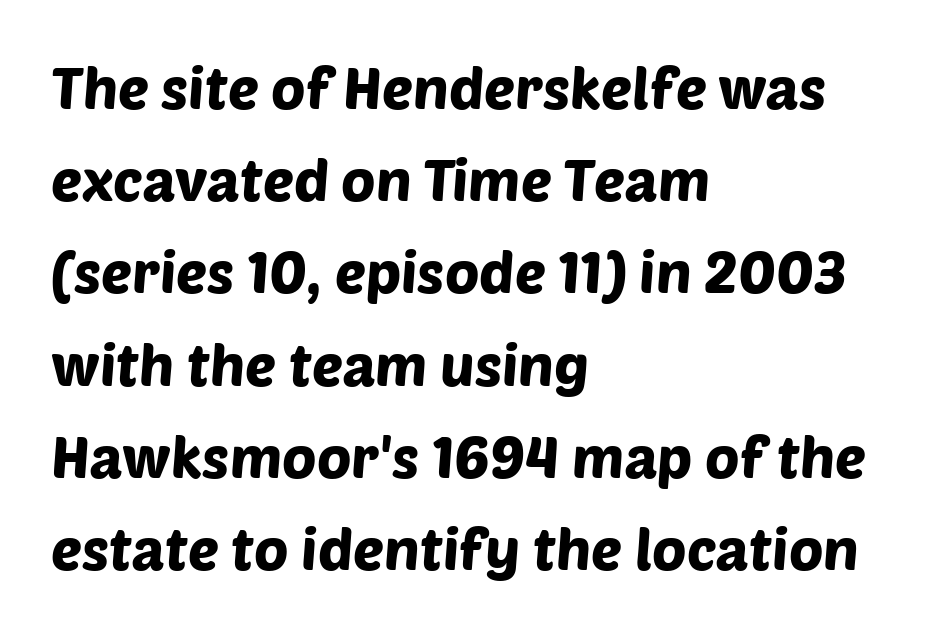
A typesetter would label this face a sans. Lines of text with bare space underneath. In terms of leading, this rendering sits right in the middle. One-word summary of the alignment: left.
